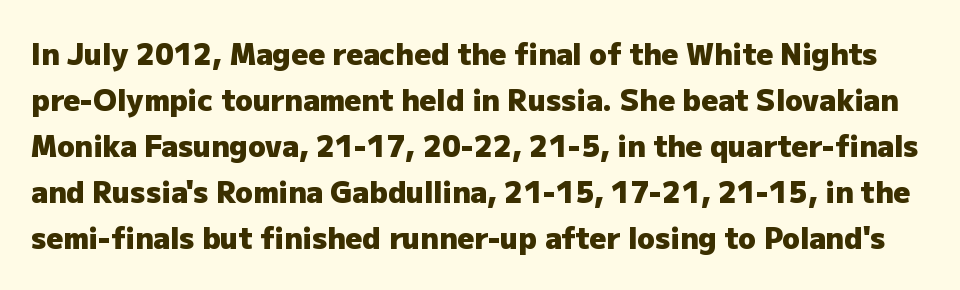
Q: Is the text bold? A: Yes.
Q: Is the text italic (slanted)? A: No, it is upright.
Q: Is the typeface a serif or a sans-serif typeface? A: Sans-serif.
Q: Is the text underlined? A: No.
Q: Is the spacing between letters normal or unusually wide? A: Normal.
Q: Is the spacing between lines tight, normal or loose? A: Normal.
Q: Width (condensed, normal, or wide)? A: Normal.
Q: Stroke contrast? A: Low.
Q: x-height? A: Medium.
Q: Monospaced? A: No.
